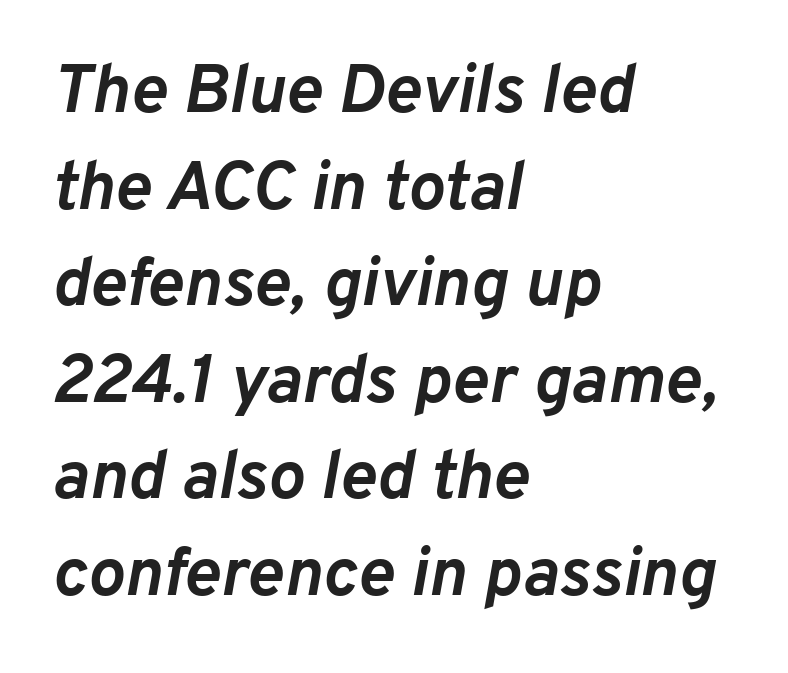
Q: Is the text bold? A: Yes.
Q: Is the text italic (slanted)? A: Yes, it leans right by about 10 degrees.
Q: Is the text underlined? A: No.
Q: How is the paragraph aligned? A: Left-aligned.
Q: Is the spacing between letters normal or unusually wide? A: Normal.
Q: Is the spacing between lines tight, normal or loose? A: Normal.
Q: Width (condensed, normal, or wide)? A: Normal.
Q: Stroke contrast? A: Low.
Q: x-height? A: Medium.
Q: Monospaced? A: No.
